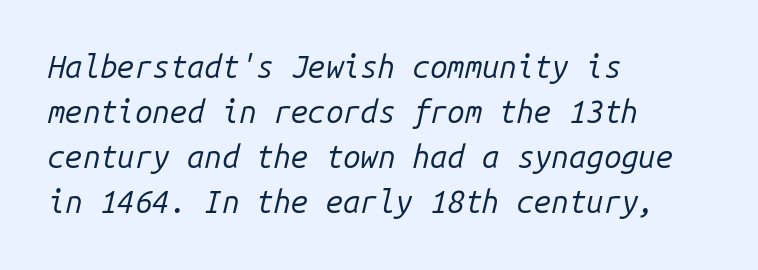
Q: Is the text bold? A: No.
Q: Is the text italic (slanted)? A: Yes, it leans right by about 14 degrees.
Q: Is the text underlined? A: No.
Q: How is the paragraph aligned? A: Left-aligned.
Q: Is the spacing between letters normal or unusually wide? A: Normal.
Q: Is the spacing between lines tight, normal or loose? A: Normal.
Q: Width (condensed, normal, or wide)? A: Normal.
Q: Stroke contrast? A: Low.
Q: x-height? A: Medium.
Q: Monospaced? A: Yes.
